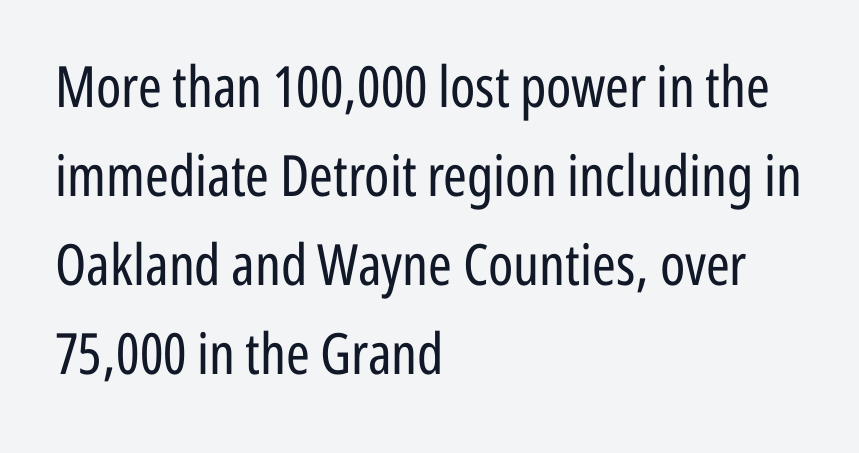
Vertical spacing — default. Does the copy run flush right? No — it runs flush left. Ink coverage per letter is moderate at most. Letter spacing: default.
